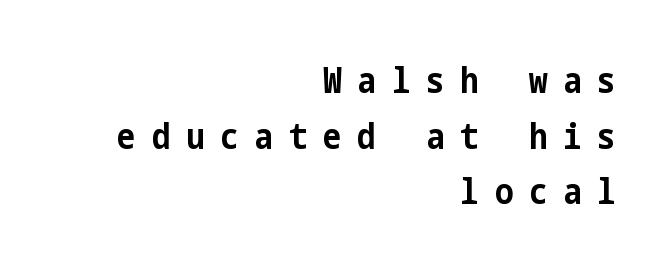
The image shows 35 px bold, condensed sans-serif type, upright; set right-aligned, normal line spacing (1.59x), unusually wide letter spacing (+0.45 em), not underlined; low stroke contrast and a medium x-height.
